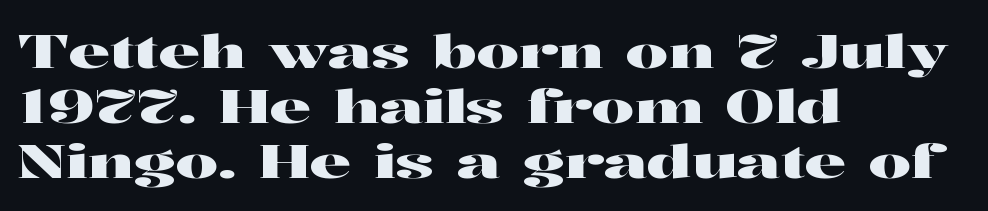
The image shows 47 px wide serif type, upright; set left-aligned, line spacing 1.17x, normal letter spacing, not underlined; high stroke contrast and a medium x-height.
